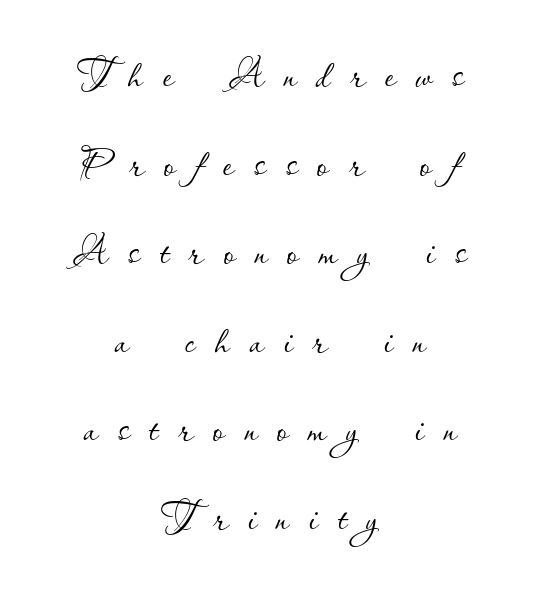
Q: Is the text bold? A: No.
Q: Is the text italic (slanted)? A: Yes.
Q: Is the text underlined? A: No.
Q: How is the paragraph aligned? A: Centered.
Q: Is the spacing between letters normal or unusually wide? A: Unusually wide.
Q: Is the spacing between lines tight, normal or loose? A: Normal.
Q: Width (condensed, normal, or wide)? A: Normal.
Q: Stroke contrast? A: Low.
Q: x-height? A: Small.
Q: Monospaced? A: No.
